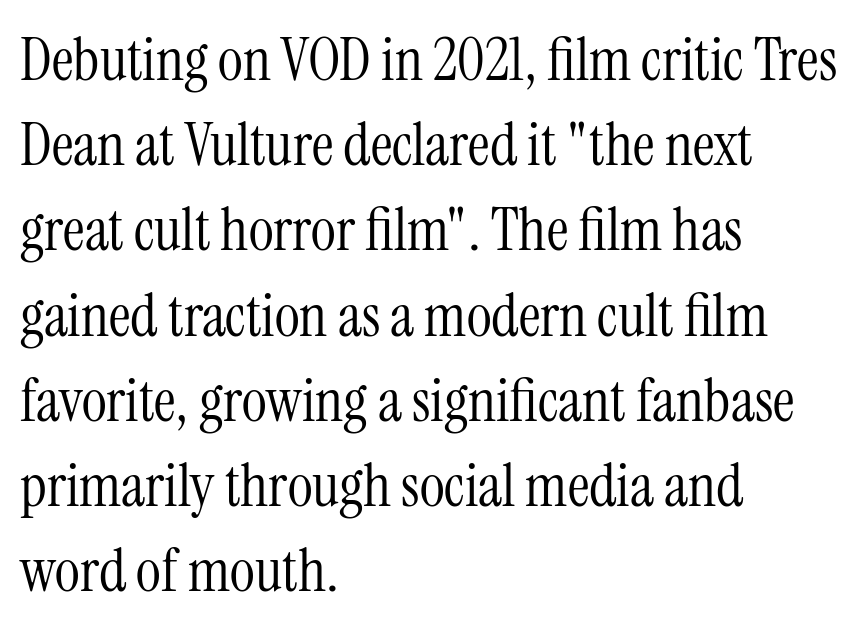
The image shows 60 px light, condensed serif type, upright; set left-aligned, normal line spacing (1.42x), normal letter spacing, not underlined; medium stroke contrast and a medium x-height.
